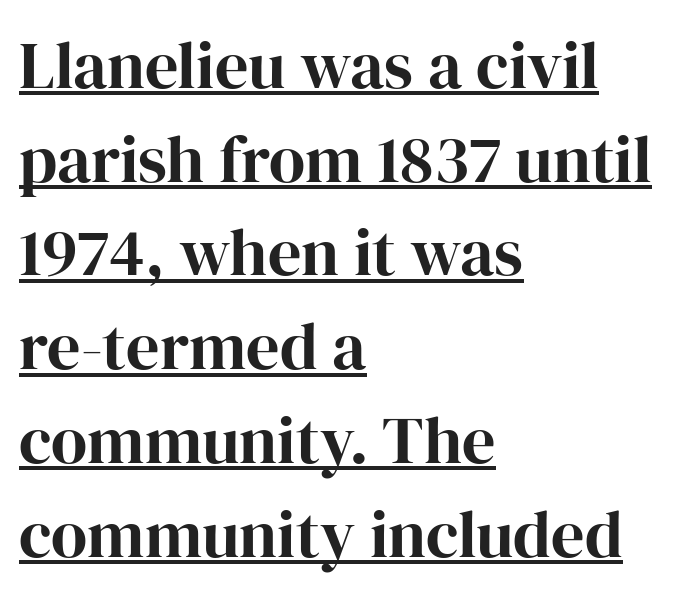
{"serif": "yes", "italic": "no", "bold": "yes", "weight": "bold", "width": "normal", "stroke_contrast": "high", "x_height": "medium", "monospaced": "no", "underline": "yes", "align": "left", "line_spacing": "normal", "line_spacing_ratio": 1.42, "letter_spacing": "normal", "letter_spacing_em": 0.0, "glyph_px": 66}
